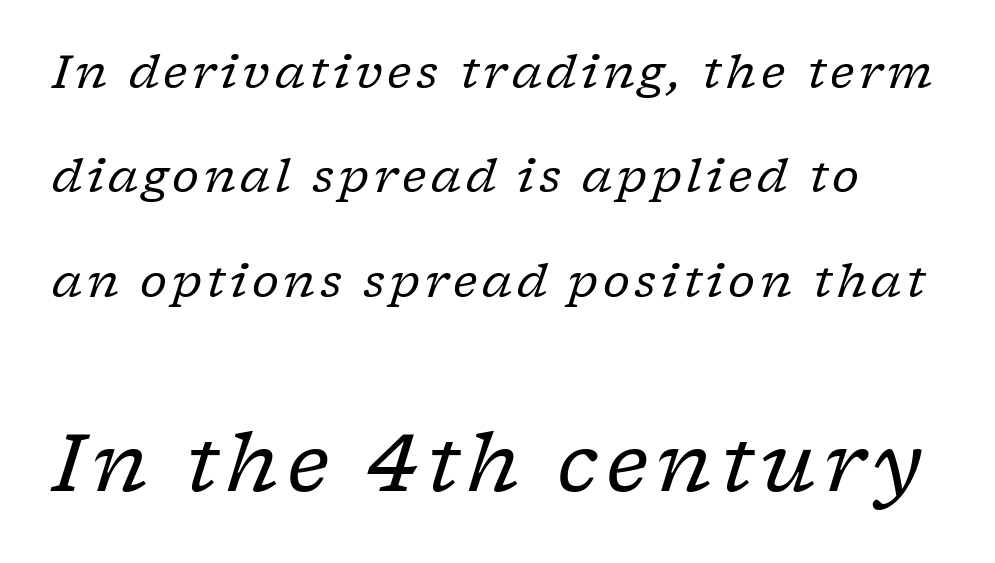
The face used here is proportionally spaced, like ordinary book or web type. You could fit nearly another row in the gap between these rows. The rendering applies a slant to the glyphs. This rendering features lettering with no underline. A serif font was chosen for this passage.
